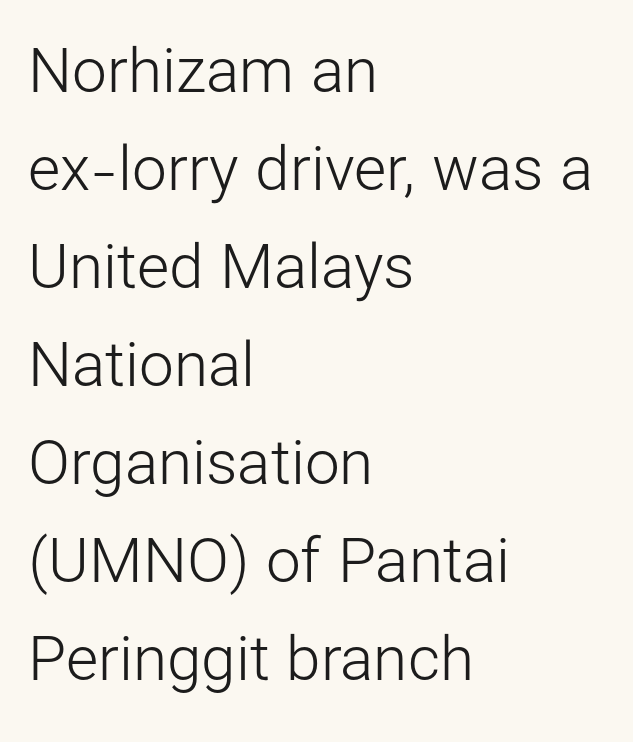
Q: Is the text bold? A: No.
Q: Is the text italic (slanted)? A: No, it is upright.
Q: Is the typeface a serif or a sans-serif typeface? A: Sans-serif.
Q: Is the text underlined? A: No.
Q: How is the paragraph aligned? A: Left-aligned.
Q: Is the spacing between letters normal or unusually wide? A: Normal.
Q: Is the spacing between lines tight, normal or loose? A: Normal.
Q: Width (condensed, normal, or wide)? A: Normal.
Q: Stroke contrast? A: Low.
Q: x-height? A: Medium.
Q: Monospaced? A: No.
